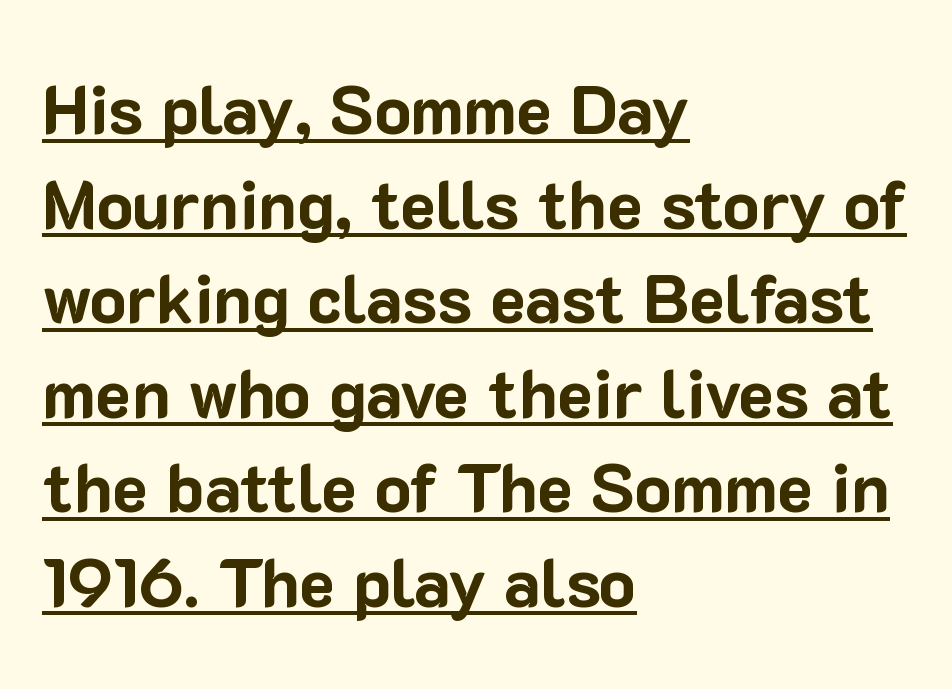
Q: Is the text bold? A: Yes.
Q: Is the text italic (slanted)? A: No, it is upright.
Q: Is the typeface a serif or a sans-serif typeface? A: Sans-serif.
Q: Is the text underlined? A: Yes.
Q: How is the paragraph aligned? A: Left-aligned.
Q: Is the spacing between letters normal or unusually wide? A: Normal.
Q: Is the spacing between lines tight, normal or loose? A: Normal.
Q: Width (condensed, normal, or wide)? A: Normal.
Q: Stroke contrast? A: Low.
Q: x-height? A: Medium.
Q: Monospaced? A: No.
